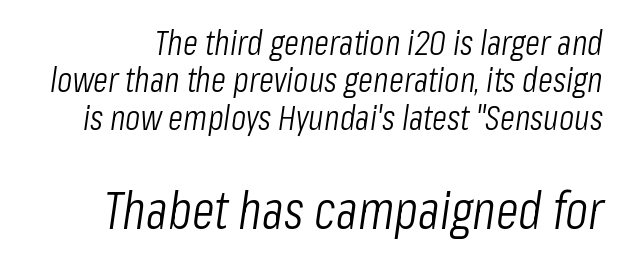
If you drew a line through each stem, it would be angled. A bare baseline throughout the passage. Is this a heavy cut? Hardly; it is regular or lighter. Character widths vary here, with narrow letters taking less room than wide ones. Short note: letters normally spaced.
